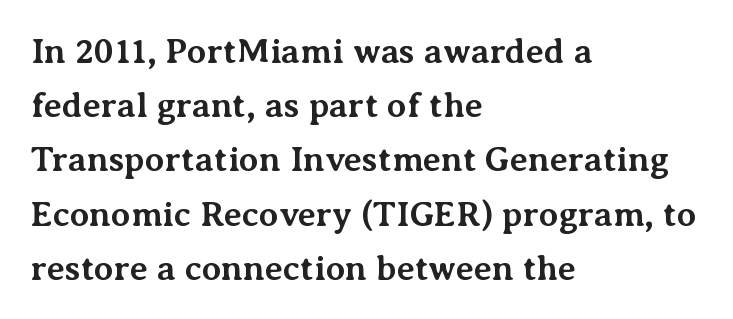
The image shows 35 px bold serif type, upright; set left-aligned, normal line spacing (1.55x), normal letter spacing, not underlined; medium stroke contrast and a medium x-height.
